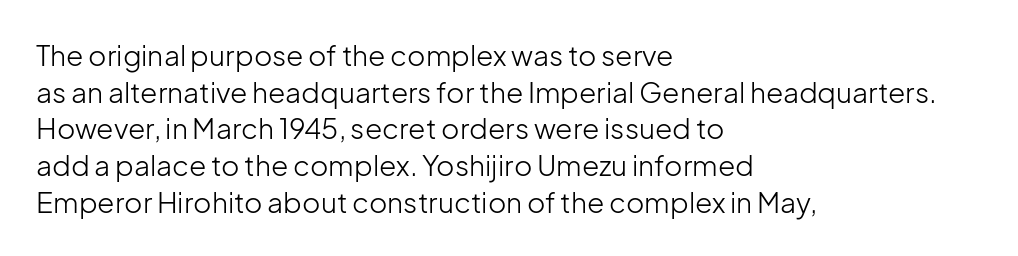
Q: Is the text bold? A: No.
Q: Is the text italic (slanted)? A: No, it is upright.
Q: Is the typeface a serif or a sans-serif typeface? A: Sans-serif.
Q: Is the text underlined? A: No.
Q: How is the paragraph aligned? A: Left-aligned.
Q: Is the spacing between letters normal or unusually wide? A: Normal.
Q: Is the spacing between lines tight, normal or loose? A: Normal.
Q: Width (condensed, normal, or wide)? A: Normal.
Q: Stroke contrast? A: Low.
Q: x-height? A: Medium.
Q: Monospaced? A: No.
